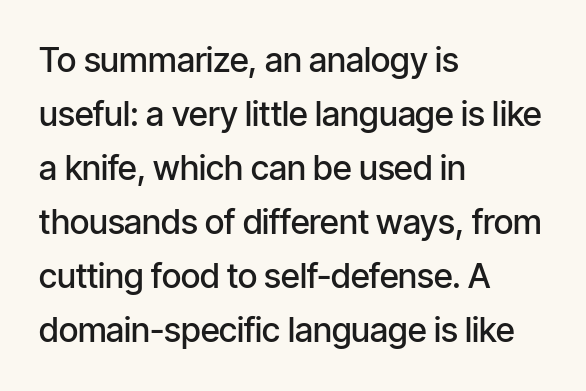
The image shows 34 px semibold, condensed sans-serif type, upright; set left-aligned, normal line spacing (1.59x), normal letter spacing, not underlined; low stroke contrast and a medium x-height.
